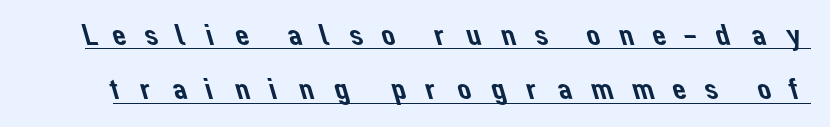
Here the glyphs are tracked loosely, breaking word shapes into spaced letters. The face used here is proportionally spaced, like ordinary book or web type. I'd call this a sans setting — the letters go barefoot. The passage shown is underscored from start to finish.
